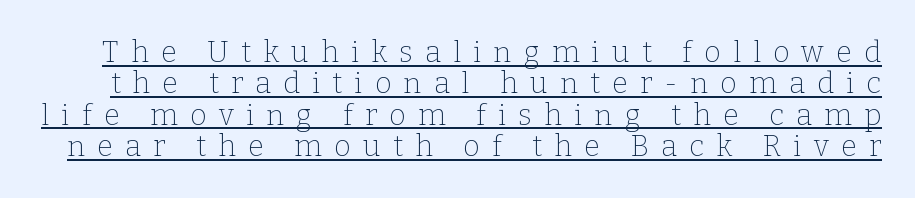
Looks like regular typesetting: each glyph gets only the width it needs. The line texture is sparse and dotted thanks to wide tracking. The specimen reads as upright at a glance. On a weight scale, this lands at 450 or below. These characters rest on top of a visible drawn line. The letters carry serifs — small finishing strokes at the ends of their stems.
